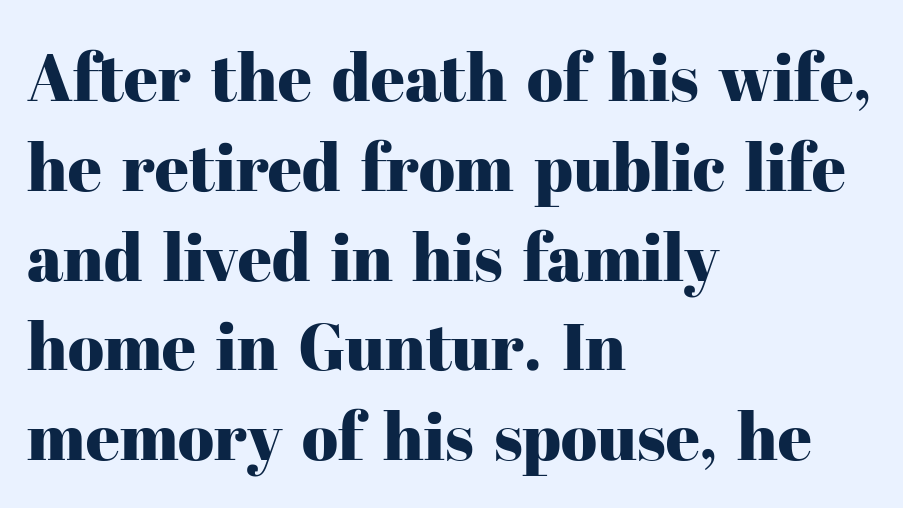
{"serif": "yes", "italic": "no", "width": "normal", "stroke_contrast": "high", "x_height": "medium", "monospaced": "no", "underline": "no", "align": "left", "line_spacing": "normal", "line_spacing_ratio": 1.36, "letter_spacing": "normal", "letter_spacing_em": 0.0, "glyph_px": 66}
